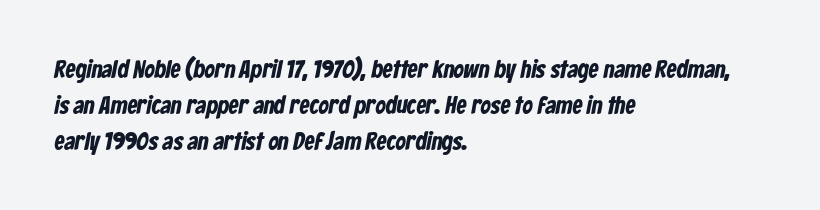
Q: Is the text underlined? A: No.
Q: How is the paragraph aligned? A: Left-aligned.
Q: Is the spacing between letters normal or unusually wide? A: Normal.
Q: Is the spacing between lines tight, normal or loose? A: Normal.
